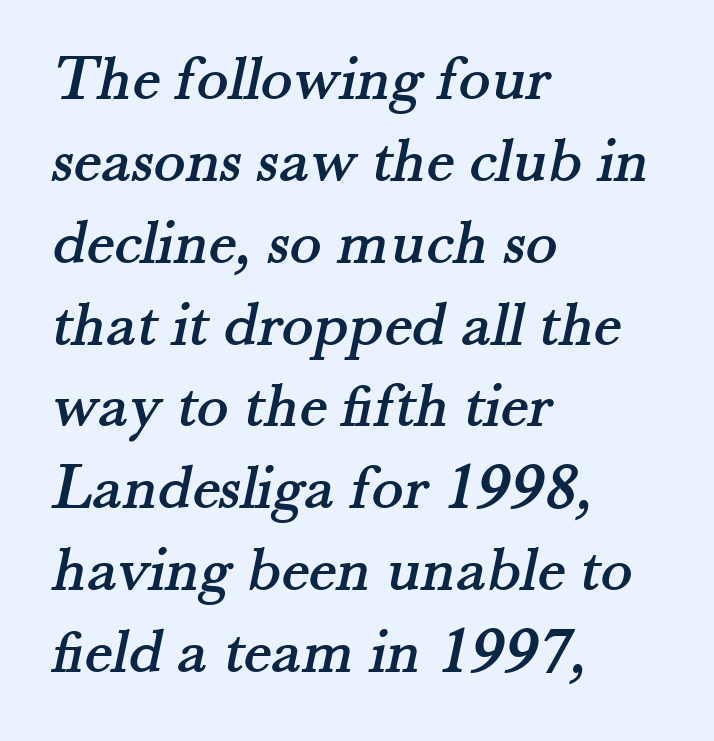
{"serif": "yes", "width": "normal", "stroke_contrast": "medium", "x_height": "small", "monospaced": "no", "underline": "no", "align": "left", "line_spacing_ratio": 1.24, "letter_spacing": "normal", "letter_spacing_em": 0.0, "glyph_px": 66}
